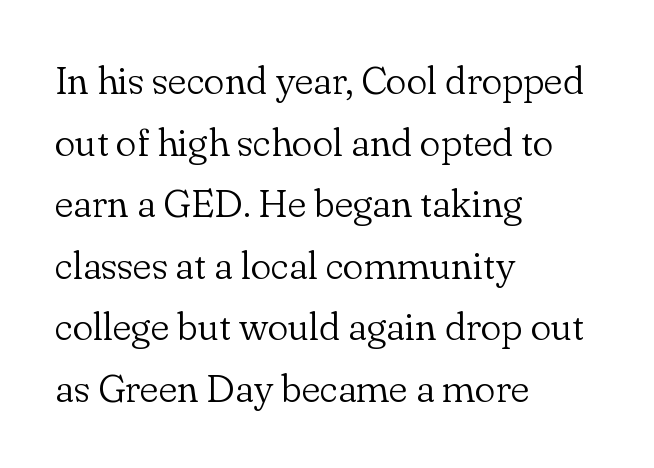
The image shows 39 px light serif type, upright; set left-aligned, normal line spacing (1.58x), normal letter spacing, not underlined; low stroke contrast and a small x-height.
